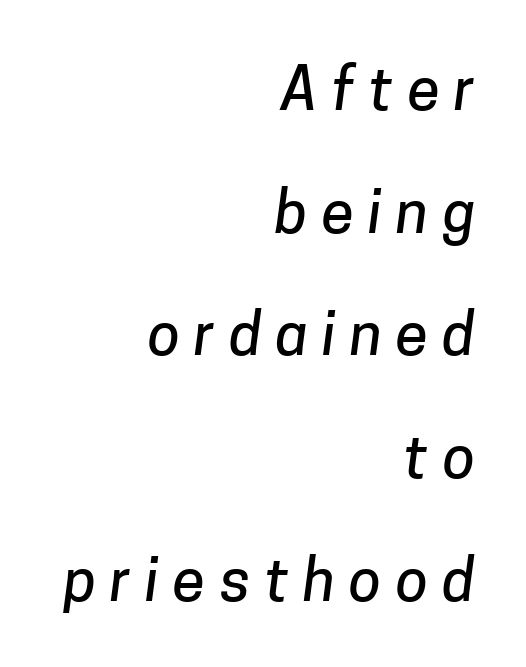
The image shows 59 px sans-serif type; set right-aligned, loose line spacing (2.08x), unusually wide letter spacing (+0.24 em), not underlined; low stroke contrast and a medium x-height.
